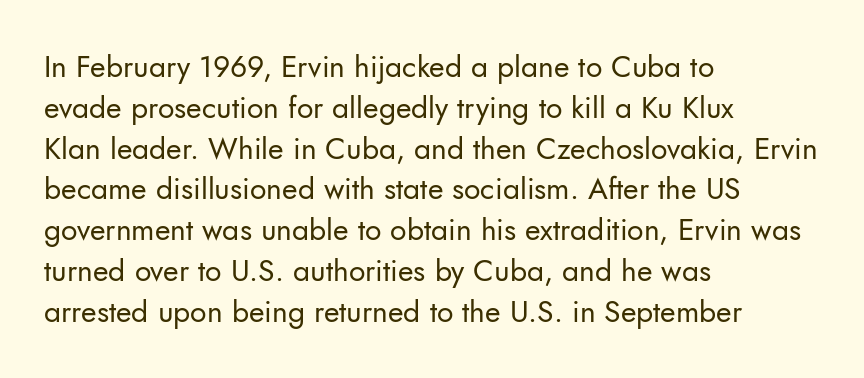
The image shows 30 px regular-weight sans-serif type, upright; set left-aligned, normal line spacing (1.36x), normal letter spacing, not underlined; low stroke contrast and a small x-height.
